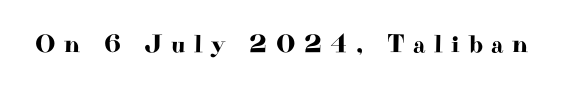
No word sits above an underline. This sample uses expanded letter spacing, leaving extra air between glyphs. Is there any slant? The stems are plumb.
